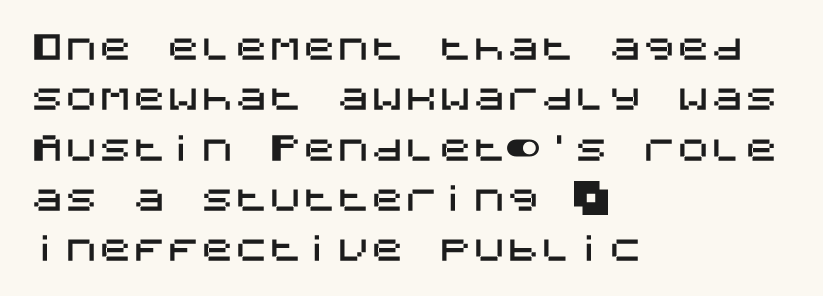
Quick note: not italic, upright. Check under the words: just untouched page. The letters sit at their default tracking, neither squeezed nor spread. Horizontal bands of white between lines are of average thickness. The paragraph shown leans on its left margin.
